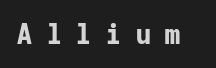
Q: Is the text bold? A: Yes.
Q: Is the text italic (slanted)? A: No, it is upright.
Q: Is the typeface a serif or a sans-serif typeface? A: Sans-serif.
Q: Is the text underlined? A: No.
Q: Is the spacing between letters normal or unusually wide? A: Unusually wide.
Q: Width (condensed, normal, or wide)? A: Normal.
Q: Stroke contrast? A: Low.
Q: x-height? A: Medium.
Q: Monospaced? A: Yes.
